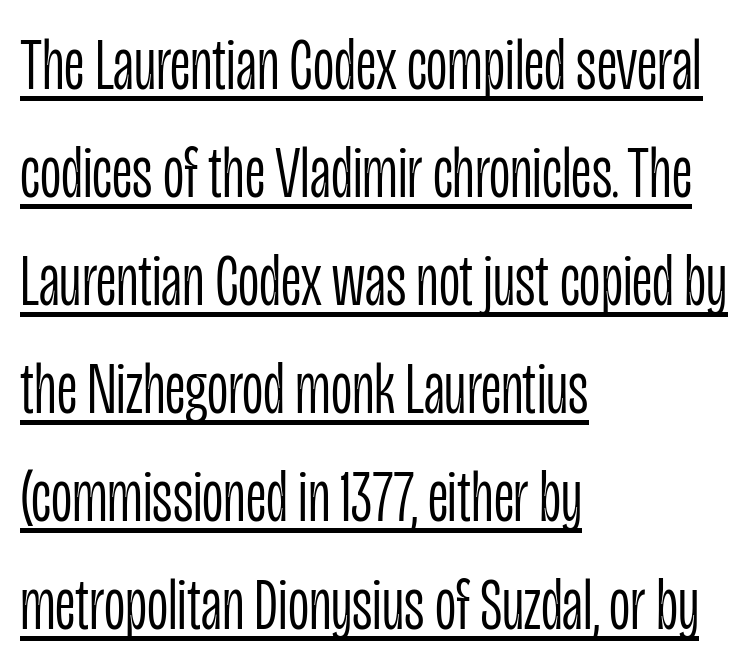
It's the straight-up-and-down kind of type. Tracking value appears to be zero — textbook default spacing. On a weight scale, this lands at 450 or below. The font family rendered here belongs to the sans-serif group.
